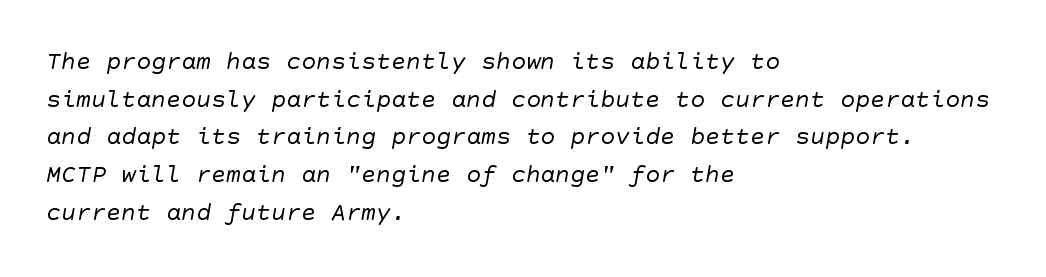
Q: Is the text bold? A: No.
Q: Is the text underlined? A: No.
Q: How is the paragraph aligned? A: Left-aligned.
Q: Is the spacing between letters normal or unusually wide? A: Normal.
Q: Is the spacing between lines tight, normal or loose? A: Normal.
